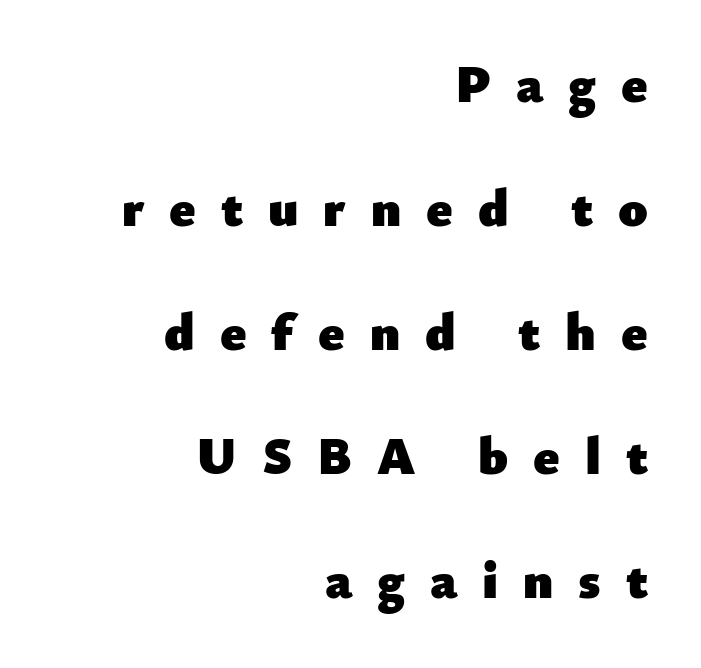
The image shows 53 px heavy sans-serif type, upright; set right-aligned, loose line spacing (2.34x), unusually wide letter spacing (+0.47 em), not underlined; low stroke contrast and a small x-height.
